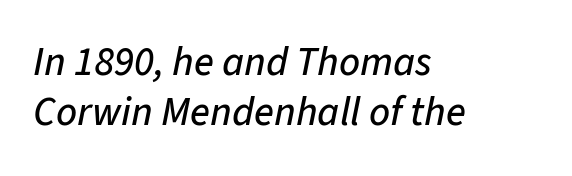
The image shows 41 px text type, italic (leaning right); set left-aligned, line spacing 1.23x, normal letter spacing, not underlined; low stroke contrast and a medium x-height.
